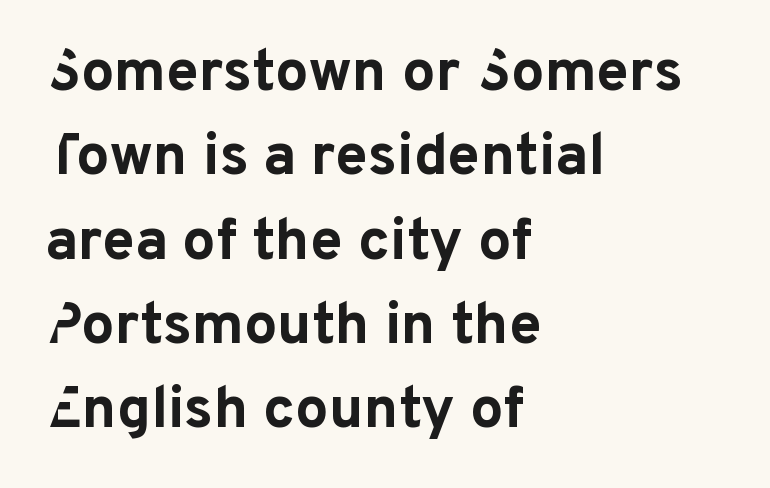
You could not count columns in this text — the font is proportionally spaced. The vertical gap from one line to the next is medium. These words are printed bold, with thick strokes throughout. Note: no serifs on the glyphs.
